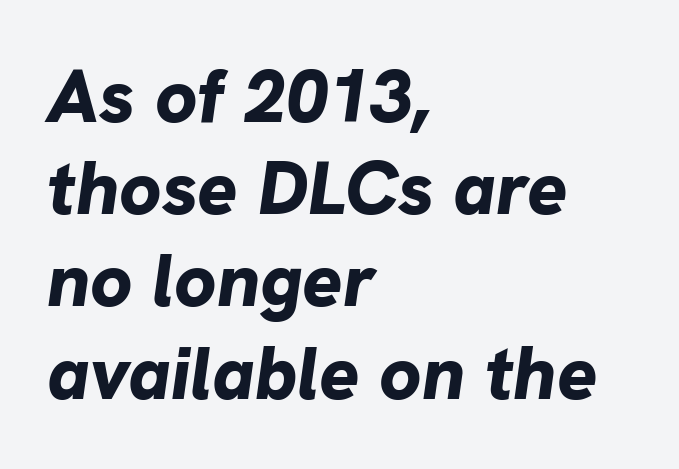
The image shows 75 px bold type, italic (leaning right); set left-aligned, line spacing 1.23x, normal letter spacing, not underlined; low stroke contrast and a medium x-height.
